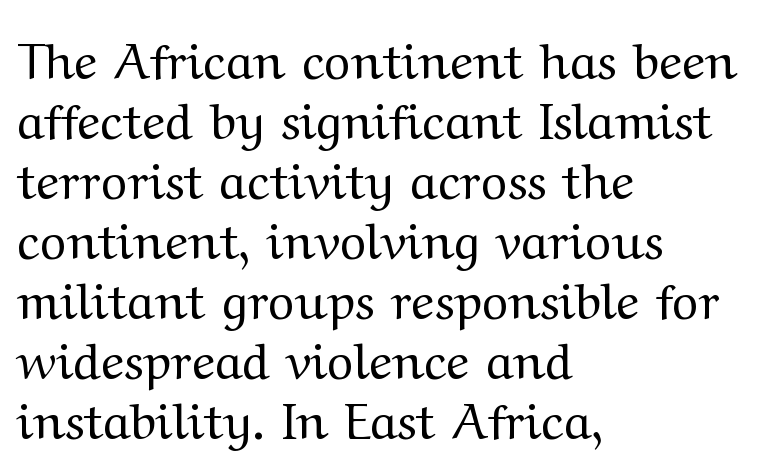
The passage shown is typed in a proportional face where columns would drift. The lettering stays uniformly vertical, giving the passage a roman look. Underline: absent. Unlike a clean sans, this face finishes its strokes with serifs. Tracking here is standard; glyphs follow each other at the usual distance. A classic flush-left, rag-right setting is used for this passage.
